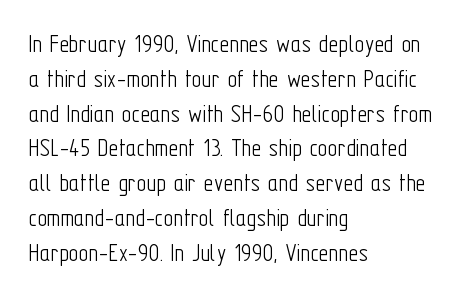
Q: Is the text bold? A: No.
Q: Is the text italic (slanted)? A: No, it is upright.
Q: Is the text underlined? A: No.
Q: How is the paragraph aligned? A: Left-aligned.
Q: Is the spacing between letters normal or unusually wide? A: Normal.
Q: Is the spacing between lines tight, normal or loose? A: Normal.
